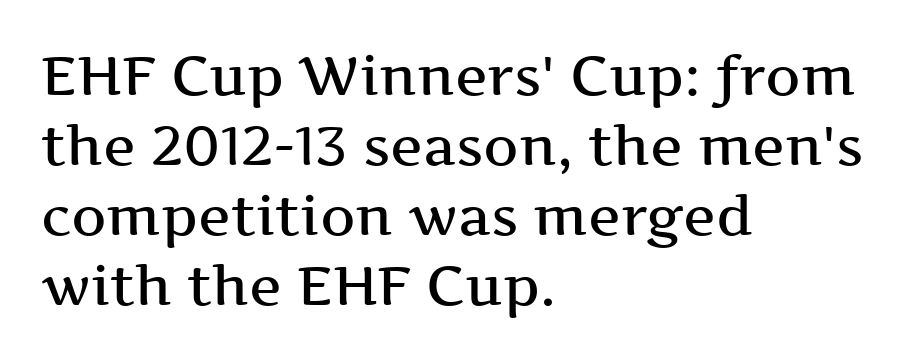
The image shows 55 px semibold, wide serif type, upright; set left-aligned, normal line spacing (1.27x), normal letter spacing, not underlined; medium stroke contrast and a medium x-height.
